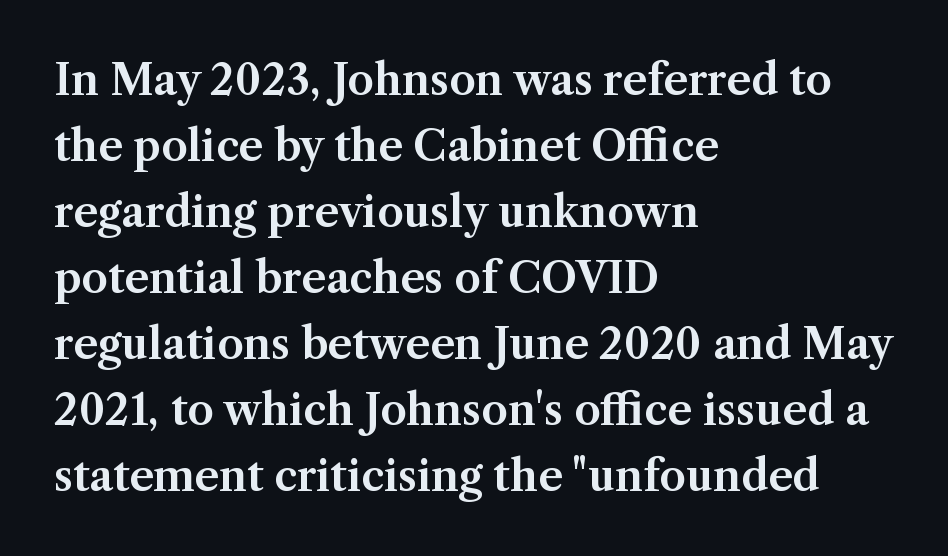
Rendered with straight, roman letterforms. Each word holds together tightly as a unit, with standard inter-letter gaps. Serif or sans? Serif — the stroke terminals have little feet. Horizontally, the lines are justified to the leading edge only. Character widths vary here, with narrow letters taking less room than wide ones. The space directly below the letters is spotless.
